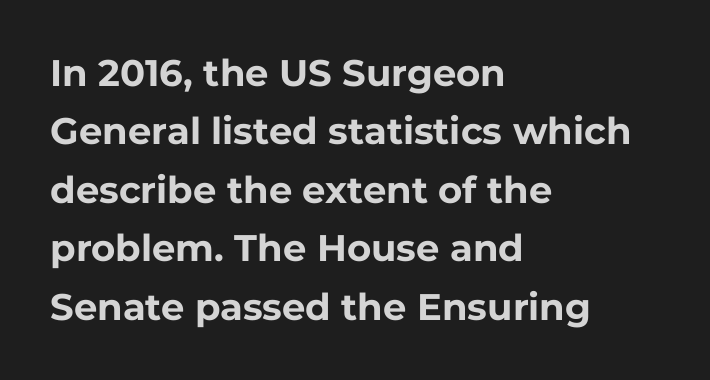
Q: Is the text bold? A: Yes.
Q: Is the text italic (slanted)? A: No, it is upright.
Q: Is the typeface a serif or a sans-serif typeface? A: Sans-serif.
Q: Is the text underlined? A: No.
Q: How is the paragraph aligned? A: Left-aligned.
Q: Is the spacing between letters normal or unusually wide? A: Normal.
Q: Is the spacing between lines tight, normal or loose? A: Normal.
Q: Width (condensed, normal, or wide)? A: Normal.
Q: Stroke contrast? A: Low.
Q: x-height? A: Medium.
Q: Monospaced? A: No.
